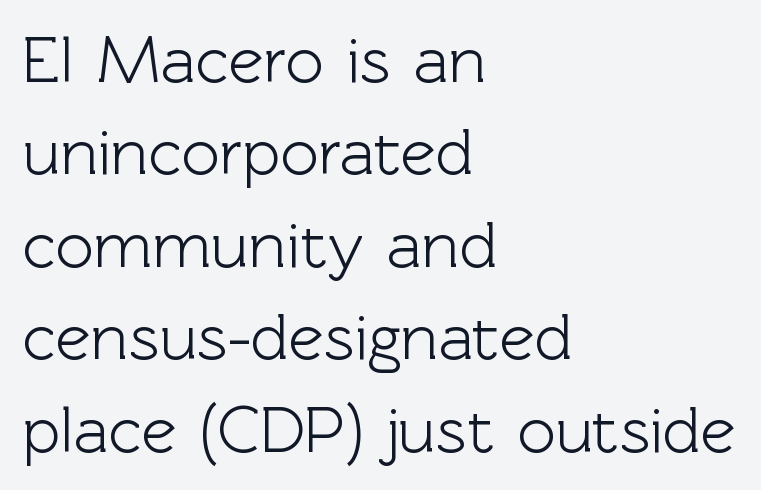
{"serif": "no", "italic": "no", "width": "normal", "x_height": "medium", "monospaced": "no", "underline": "no", "align": "left", "line_spacing": "normal", "line_spacing_ratio": 1.4, "letter_spacing": "normal", "letter_spacing_em": 0.0, "glyph_px": 66}
